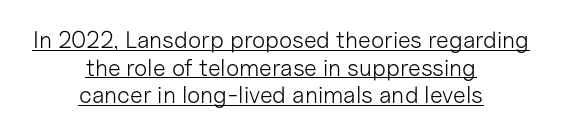
Q: Is the text bold? A: No.
Q: Is the text italic (slanted)? A: No, it is upright.
Q: Is the text underlined? A: Yes.
Q: How is the paragraph aligned? A: Centered.
Q: Is the spacing between letters normal or unusually wide? A: Normal.
Q: Is the spacing between lines tight, normal or loose? A: Tight.
